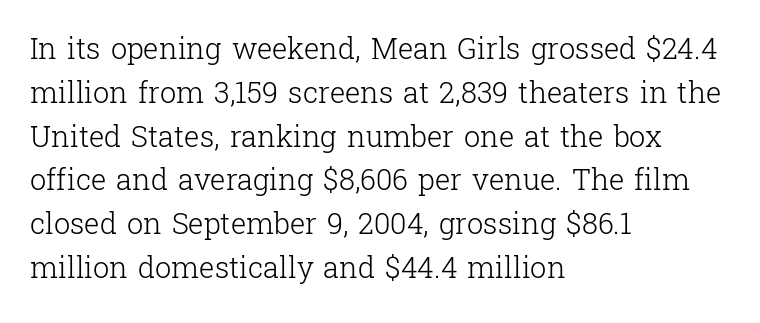
The rendering shows small feet on the letterforms — a serif design. Spacing verdict: proportional, widths tailored to each character. In CSS terms this would be text-align: left. A typesetter would mark this as roman, not italic. Horizontal bands of white between lines are of average thickness.
